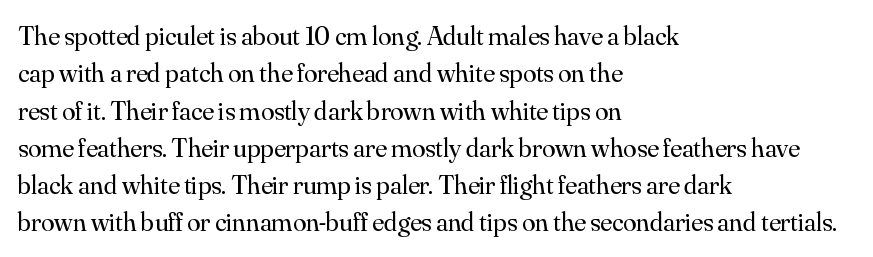
Interline gaps are of average width in this sample. Inter-character spacing is left at the font's built-in metrics. If you drew a line through each stem, it would be perfectly vertical. Words float on clear page, feet unadorned. Each line starts at the same left margin while the right side varies.
